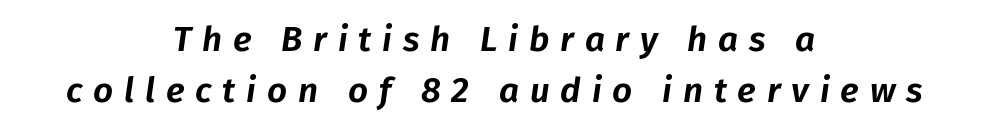
The image shows 35 px text type, italic (leaning right); set centered, normal line spacing (1.46x), unusually wide letter spacing (+0.31 em), not underlined; low stroke contrast and a medium x-height.
